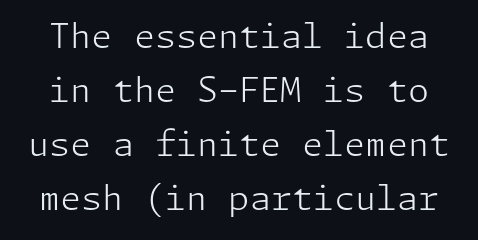
Every character sits straight up, as roman type does. You could call the tracking neutral — neither tight nor loose. The space beneath each line is pristine and unruled. Type style note: lacks serifs. Compared with a typical body face, this is equally light or lighter still.
